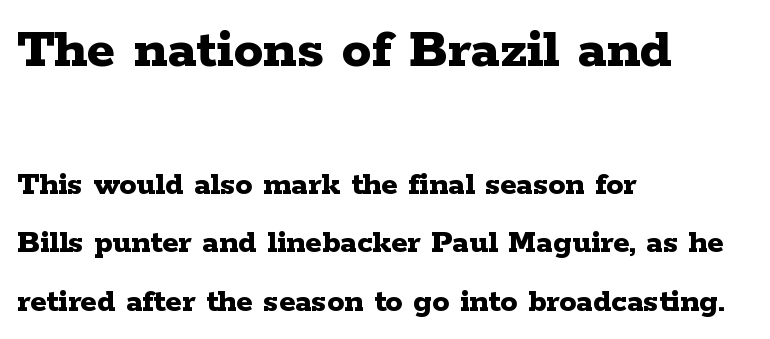
{"serif": "yes", "italic": "no", "bold": "yes", "weight": "bold", "width": "wide", "stroke_contrast": "low", "x_height": "medium", "monospaced": "no", "underline": "no", "align": "left", "line_spacing_ratio": 1.72, "letter_spacing": "normal", "letter_spacing_em": 0.0, "larger_block": "first", "size_ratio": 1.74, "glyph_px": 59}
